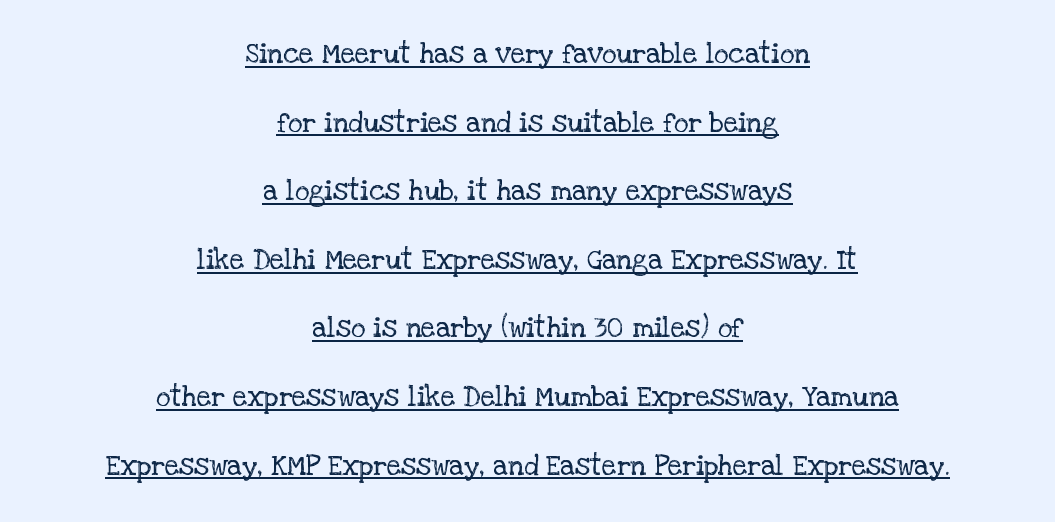
Summary of vertical rhythm: relaxed, with wide interline spacing. Unlike a clean sans, this face finishes its strokes with serifs. Default kerning and tracking; the words read as compact shapes. Italic? Not at all — the glyphs are vertical. Centered paragraph, ragged on both sides.
